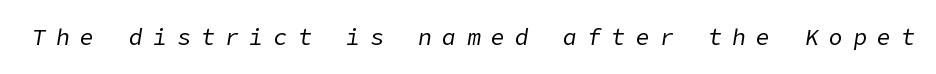
A typesetter would mark this as italic. No letter is thick-stroked: the sample isn't bold. The tracking reads as deliberately expanded to a designer's eye. Nobody drew a line under any word here.
